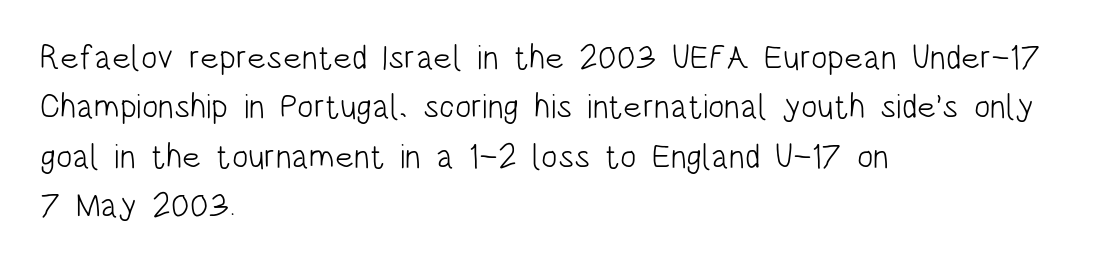
Q: Is the text bold? A: No.
Q: Is the text italic (slanted)? A: No, it is upright.
Q: Is the typeface a serif or a sans-serif typeface? A: Sans-serif.
Q: Is the text underlined? A: No.
Q: How is the paragraph aligned? A: Left-aligned.
Q: Is the spacing between letters normal or unusually wide? A: Normal.
Q: Is the spacing between lines tight, normal or loose? A: Normal.
Q: Width (condensed, normal, or wide)? A: Condensed.
Q: Stroke contrast? A: Low.
Q: x-height? A: Large.
Q: Monospaced? A: No.
